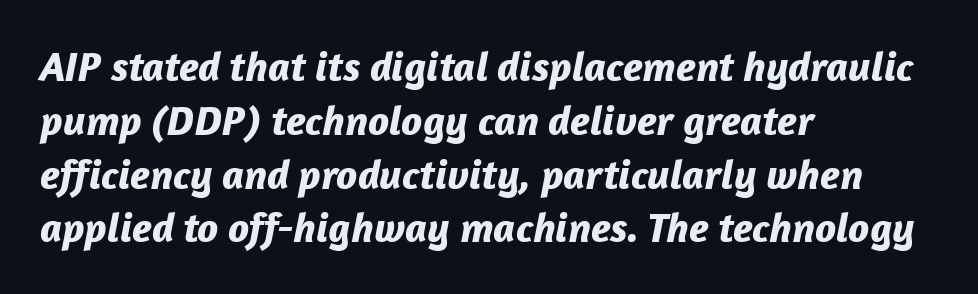
The image shows 42 px bold type, italic (leaning right); set left-aligned, normal line spacing (1.28x), normal letter spacing, not underlined; low stroke contrast and a medium x-height.
